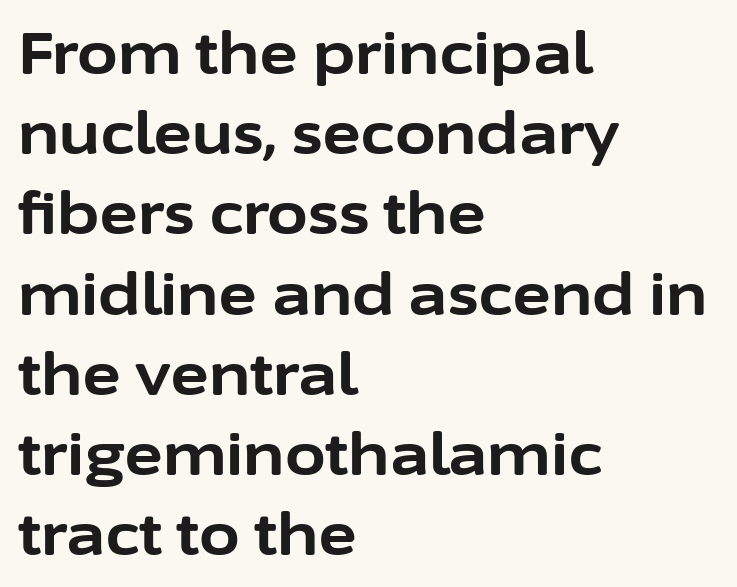
{"serif": "no", "italic": "no", "bold": "yes", "weight": "bold", "width": "normal", "stroke_contrast": "low", "x_height": "medium", "monospaced": "no", "underline": "no", "align": "left", "line_spacing": "normal", "line_spacing_ratio": 1.36, "letter_spacing": "normal", "letter_spacing_em": 0.0, "glyph_px": 59}
